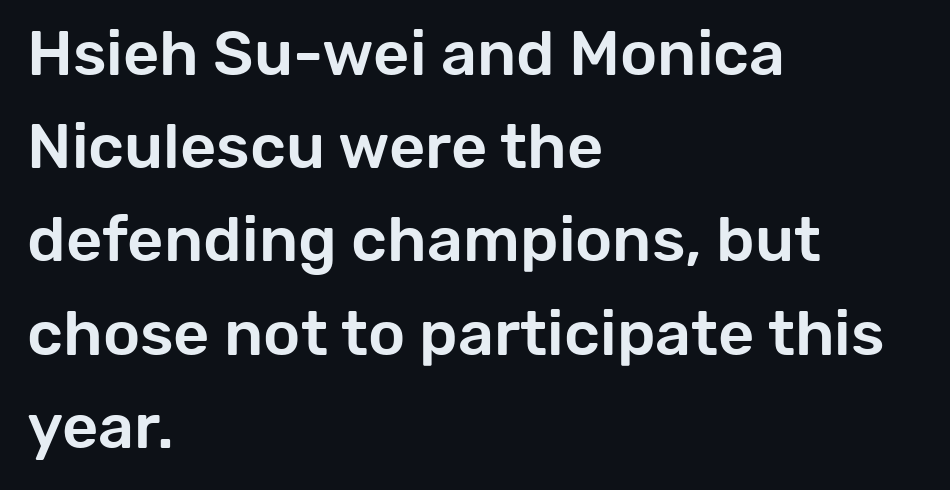
A sans-serif font was chosen for this passage. Bare-footed words on every line. Is this a fixed-width face? No — the glyphs have proportional, varying widths. Characters follow at the spacing the type designer built in.
